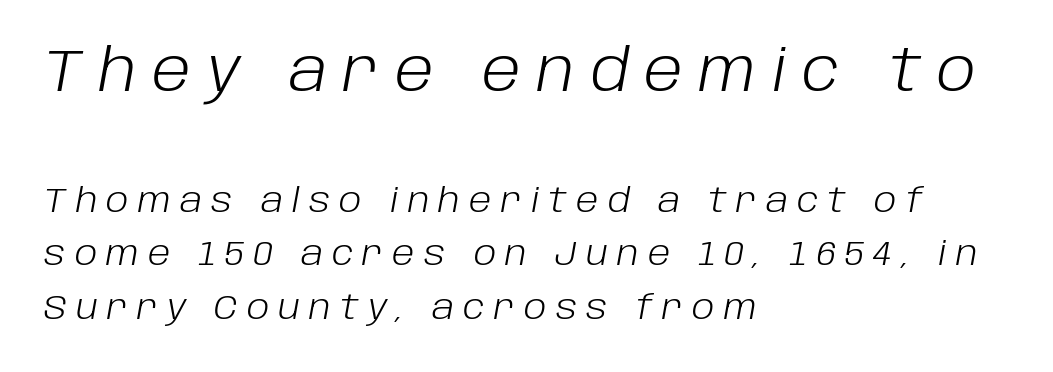
{"italic": "yes", "lean": "right", "slant_degrees": 10, "bold": "no", "weight": "light", "width": "normal", "stroke_contrast": "low", "x_height": "large", "monospaced": "no", "underline": "no", "align": "left", "line_spacing": "normal", "line_spacing_ratio": 1.57, "letter_spacing": "wide", "letter_spacing_em": 0.27, "larger_block": "first", "size_ratio": 1.74, "glyph_px": 59}
